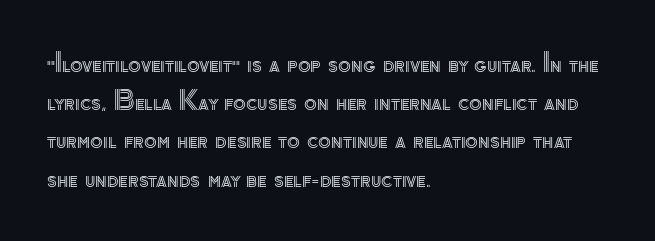
{"italic": "no", "underline": "no", "align": "left", "line_spacing": "normal", "line_spacing_ratio": 1.47, "letter_spacing": "normal", "letter_spacing_em": 0.0, "glyph_px": 26}
